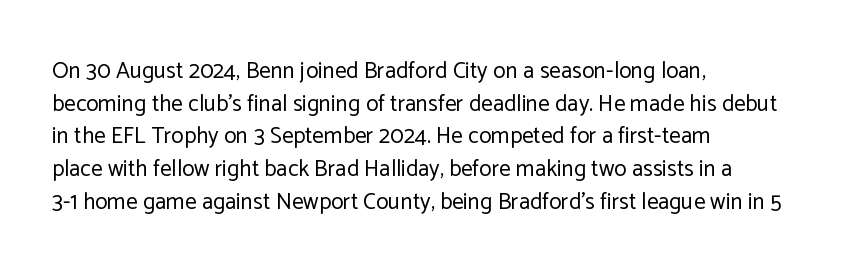
Q: Is the text bold? A: No.
Q: Is the text italic (slanted)? A: No, it is upright.
Q: Is the text underlined? A: No.
Q: How is the paragraph aligned? A: Left-aligned.
Q: Is the spacing between letters normal or unusually wide? A: Normal.
Q: Is the spacing between lines tight, normal or loose? A: Normal.
